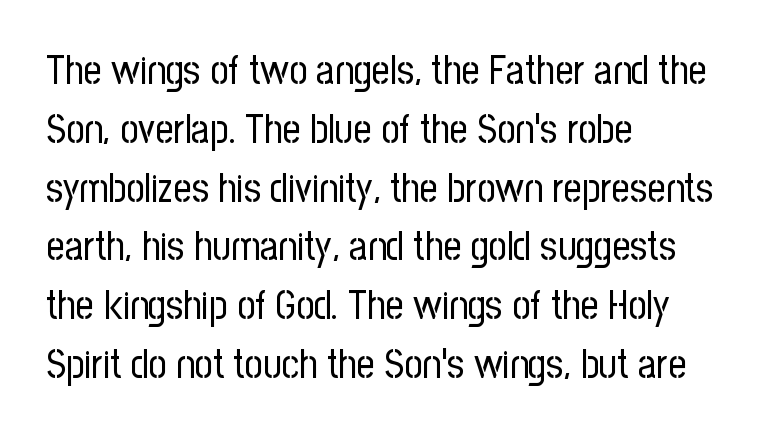
A light-to-regular cut is what we see here. Does the leading feel generous? No, just average. Nope, not italic — everything's standing straight. The rendering uses natural spacing where letterforms have individual widths. A classic flush-left, rag-right setting is used for this passage. This sample uses plain, unmodified letter spacing.
